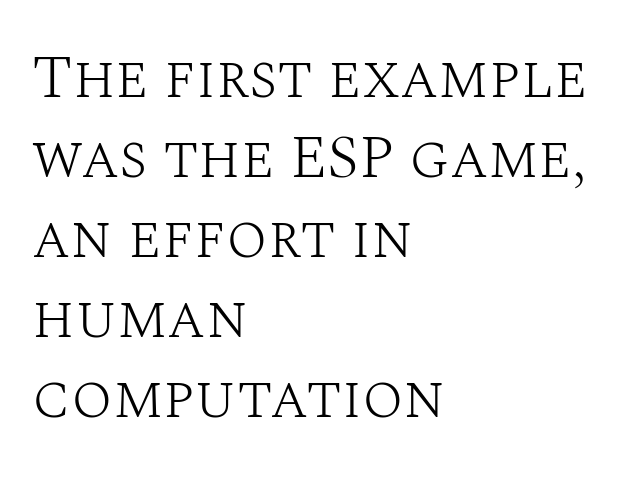
Q: Is the text bold? A: No.
Q: Is the text italic (slanted)? A: No, it is upright.
Q: Is the typeface a serif or a sans-serif typeface? A: Serif.
Q: Is the text underlined? A: No.
Q: How is the paragraph aligned? A: Left-aligned.
Q: Is the spacing between letters normal or unusually wide? A: Normal.
Q: Is the spacing between lines tight, normal or loose? A: Normal.
Q: Width (condensed, normal, or wide)? A: Normal.
Q: Stroke contrast? A: Medium.
Q: x-height? A: Large.
Q: Monospaced? A: No.
